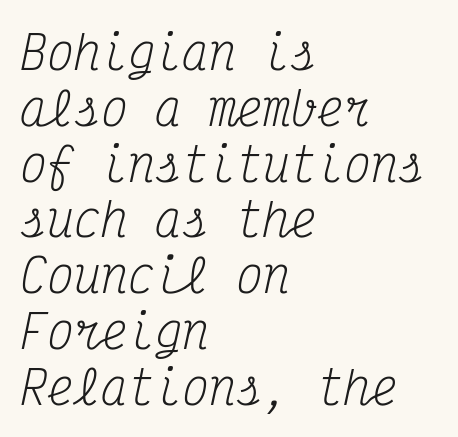
The image shows 45 px regular-weight, condensed serif type, italic (leaning right), monospaced; set left-aligned, line spacing 1.24x, normal letter spacing, not underlined; medium stroke contrast and a medium x-height.
